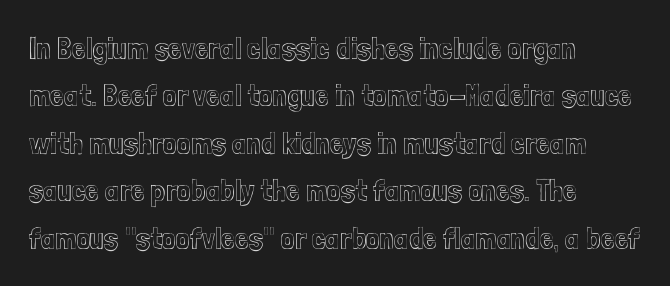
Rendered with straight, roman letterforms. You could not count columns in this text — the font is proportionally spaced. Whoever set this chose a conventional vertical rhythm. The space directly below the letters is spotless. Short note: letters normally spaced.
